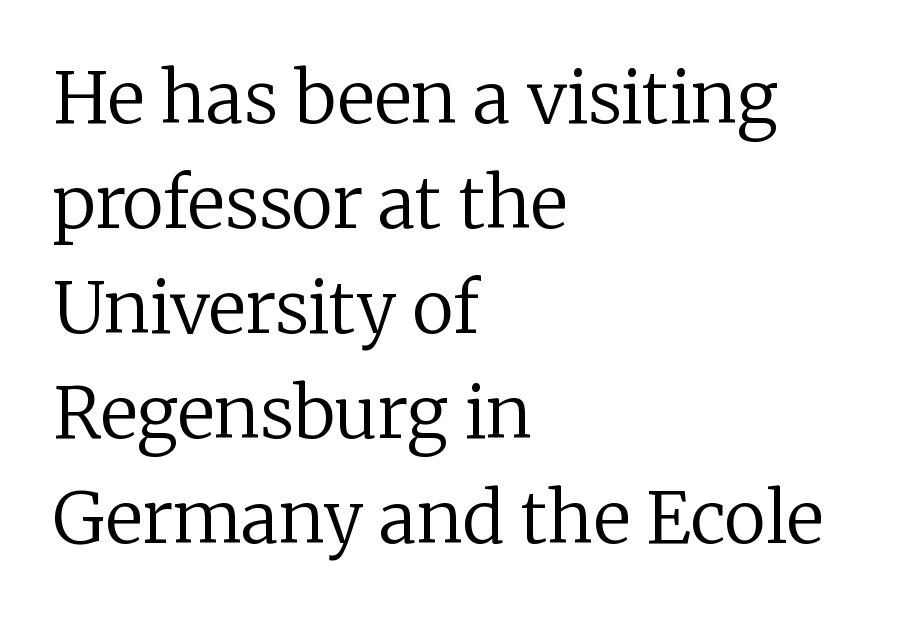
Q: Is the text bold? A: No.
Q: Is the text italic (slanted)? A: No, it is upright.
Q: Is the typeface a serif or a sans-serif typeface? A: Serif.
Q: Is the text underlined? A: No.
Q: How is the paragraph aligned? A: Left-aligned.
Q: Is the spacing between letters normal or unusually wide? A: Normal.
Q: Is the spacing between lines tight, normal or loose? A: Normal.
Q: Width (condensed, normal, or wide)? A: Normal.
Q: Stroke contrast? A: Low.
Q: x-height? A: Medium.
Q: Monospaced? A: No.
